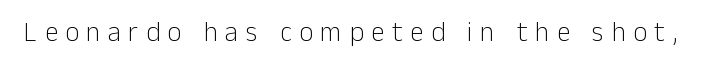
The typography opts for an upright posture over an oblique one. Words appear elongated and porous because spacing is wide. Underlining? Definitely not there. Unbolded letterforms with no extra heft.
